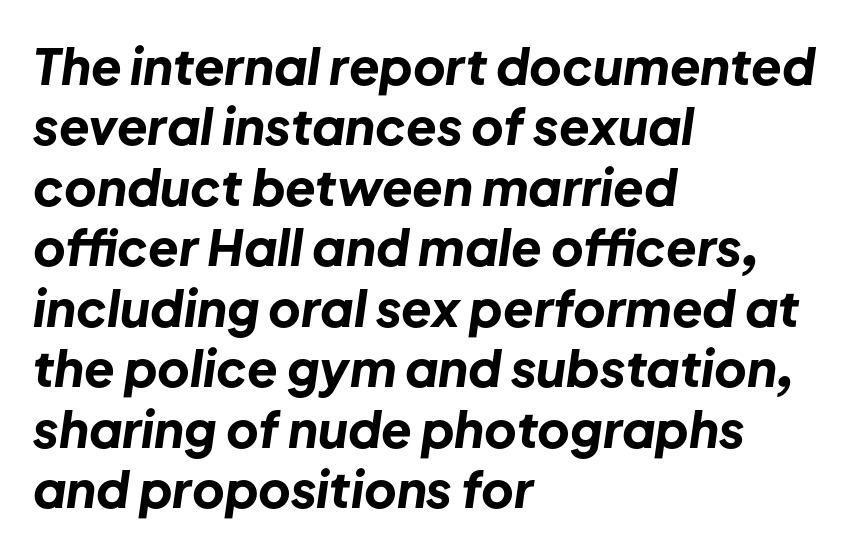
Q: Is the text bold? A: Yes.
Q: Is the text italic (slanted)? A: Yes, it leans right by about 8 degrees.
Q: Is the text underlined? A: No.
Q: How is the paragraph aligned? A: Left-aligned.
Q: Is the spacing between letters normal or unusually wide? A: Normal.
Q: Width (condensed, normal, or wide)? A: Normal.
Q: Stroke contrast? A: Low.
Q: x-height? A: Medium.
Q: Monospaced? A: No.
